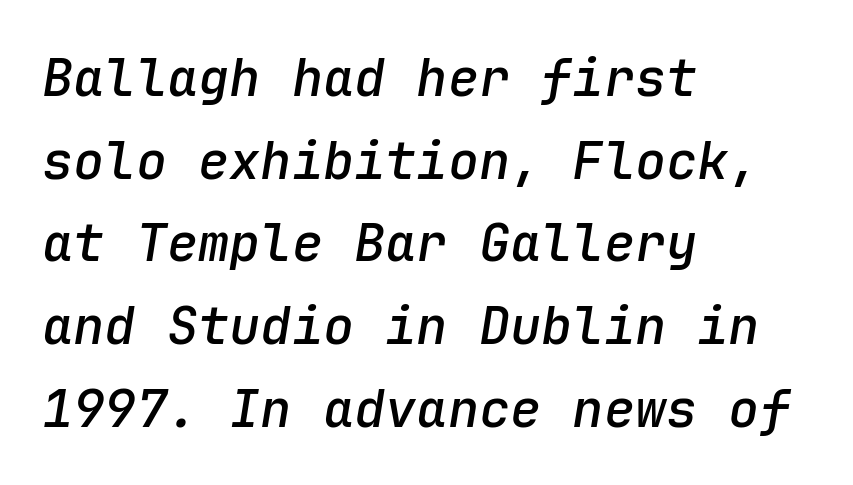
The image shows 52 px semibold type, italic (leaning right), monospaced; set left-aligned, normal line spacing (1.59x), normal letter spacing, not underlined; low stroke contrast and a medium x-height.
